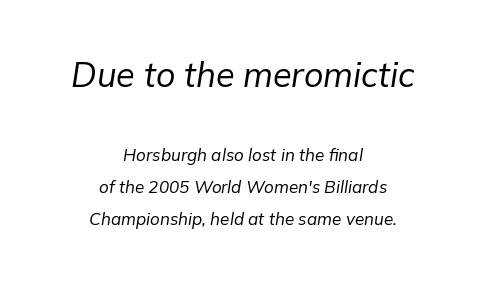
Q: Is the text bold? A: No.
Q: Is the text italic (slanted)? A: Yes, it leans right by about 9 degrees.
Q: Is the text underlined? A: No.
Q: How is the paragraph aligned? A: Centered.
Q: Is the spacing between letters normal or unusually wide? A: Normal.
Q: Which block of text is set in a larger size, the first (top) or the second (bottom)? A: The first (top) one.
Q: Width (condensed, normal, or wide)? A: Normal.
Q: Stroke contrast? A: Low.
Q: x-height? A: Medium.
Q: Monospaced? A: No.
